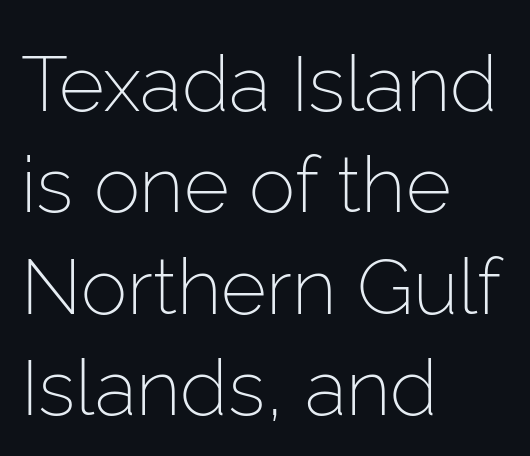
Does the copy run flush right? No — it runs flush left. Characters remain perfectly vertical along every line. Is this a sans? Yes — the strokes have no serifs. This rendering features lettering with no underline. Summary of vertical rhythm: regular, with standard interline spacing. You could not count columns in this text — the font is proportionally spaced.
